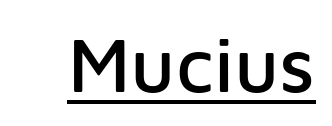
Q: Is the text italic (slanted)? A: No, it is upright.
Q: Is the typeface a serif or a sans-serif typeface? A: Sans-serif.
Q: Is the text underlined? A: Yes.
Q: Is the spacing between letters normal or unusually wide? A: Normal.
Q: Width (condensed, normal, or wide)? A: Normal.
Q: Stroke contrast? A: Low.
Q: x-height? A: Medium.
Q: Monospaced? A: No.
